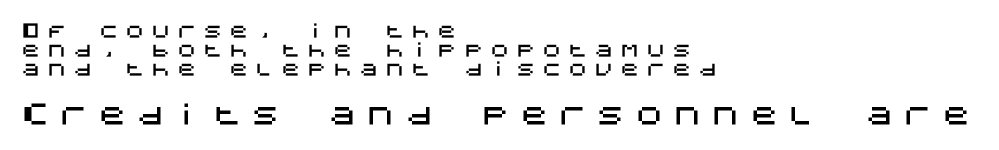
{"serif": "no", "italic": "no", "width": "normal", "stroke_contrast": "medium", "x_height": "large", "underline": "no", "align": "left", "line_spacing": "tight", "line_spacing_ratio": 1.0, "letter_spacing": "wide", "letter_spacing_em": 0.37, "larger_block": "second", "size_ratio": 1.47, "glyph_px": 28}
